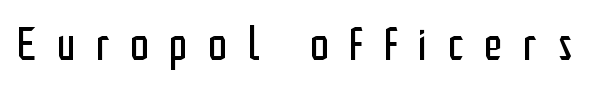
The image shows 47 px regular-weight, condensed sans-serif type, upright; set unusually wide letter spacing (+0.44 em), not underlined; low stroke contrast and a medium x-height.
